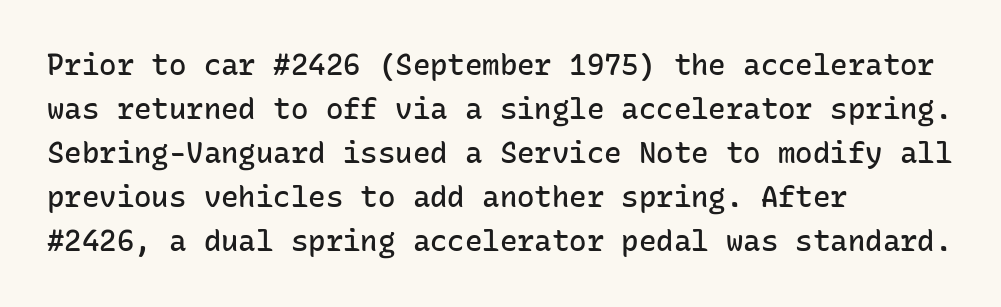
Q: Is the text bold? A: Semi-bold.
Q: Is the text italic (slanted)? A: No, it is upright.
Q: Is the typeface a serif or a sans-serif typeface? A: Sans-serif.
Q: Is the text underlined? A: No.
Q: How is the paragraph aligned? A: Left-aligned.
Q: Is the spacing between letters normal or unusually wide? A: Normal.
Q: Is the spacing between lines tight, normal or loose? A: Normal.
Q: Width (condensed, normal, or wide)? A: Normal.
Q: Stroke contrast? A: Low.
Q: x-height? A: Medium.
Q: Monospaced? A: Yes.
